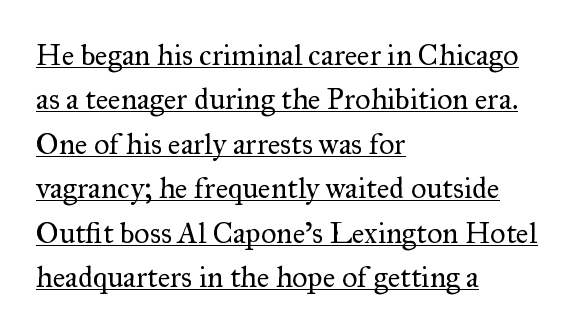
The image shows 30 px regular-weight serif type, upright; set left-aligned, normal line spacing (1.48x), normal letter spacing, underlined; medium stroke contrast and a small x-height.
